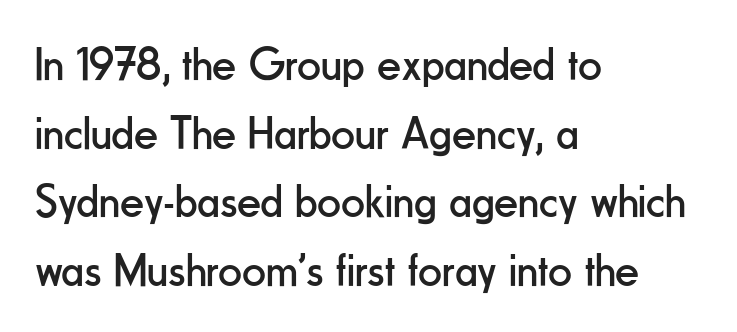
Regular leading. Nobody drew a line under any word here. Compared with a centered layout, this one pins lines to the left instead. The letters sit at their default tracking, neither squeezed nor spread.
